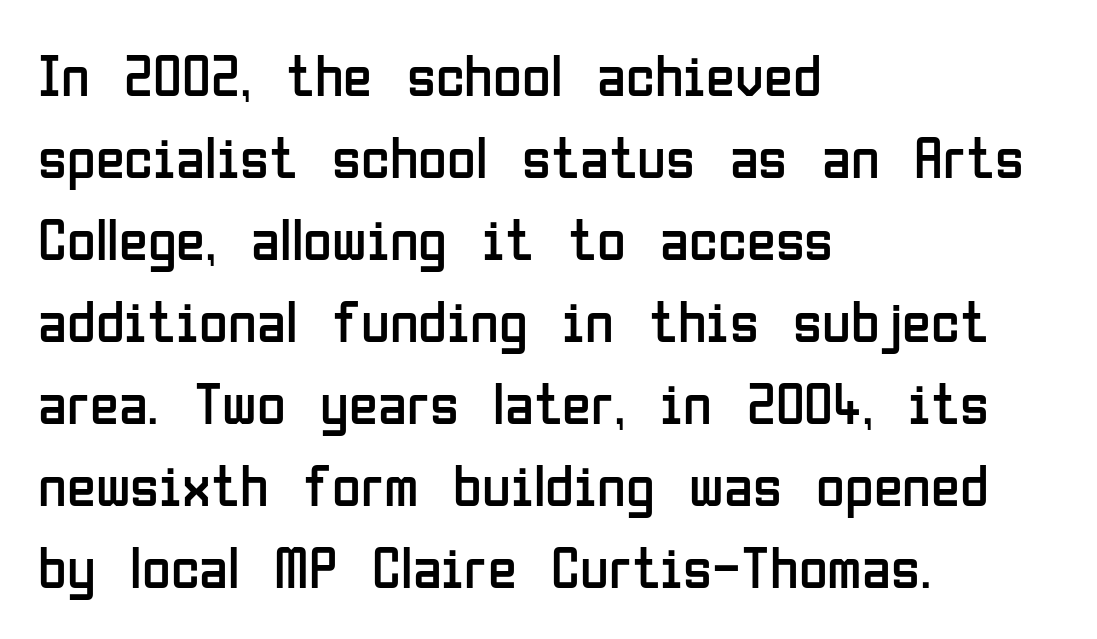
The image shows 59 px regular-weight, condensed sans-serif type, upright; set left-aligned, normal line spacing (1.39x), normal letter spacing, not underlined; low stroke contrast and a medium x-height.
